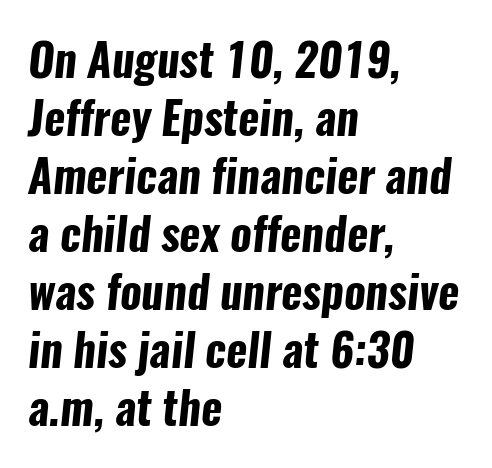
Plenty of ink on the page — the face is bold. The line texture is even and compact thanks to regular tracking. Does the copy run flush right? No — it runs flush left. Underline: absent. Character widths vary here, with narrow letters taking less room than wide ones. Leading matches the norm, producing a regular column.
